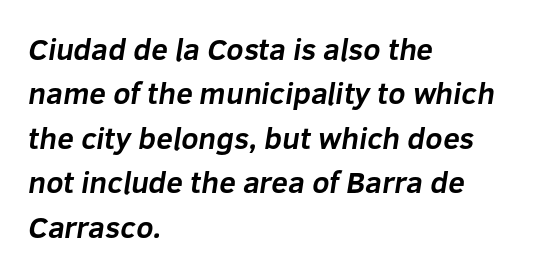
{"serif": "no", "bold": "yes", "weight": "bold", "width": "normal", "stroke_contrast": "low", "x_height": "medium", "monospaced": "no", "underline": "no", "align": "left", "line_spacing": "normal", "line_spacing_ratio": 1.48, "letter_spacing": "normal", "letter_spacing_em": 0.0, "glyph_px": 30}
